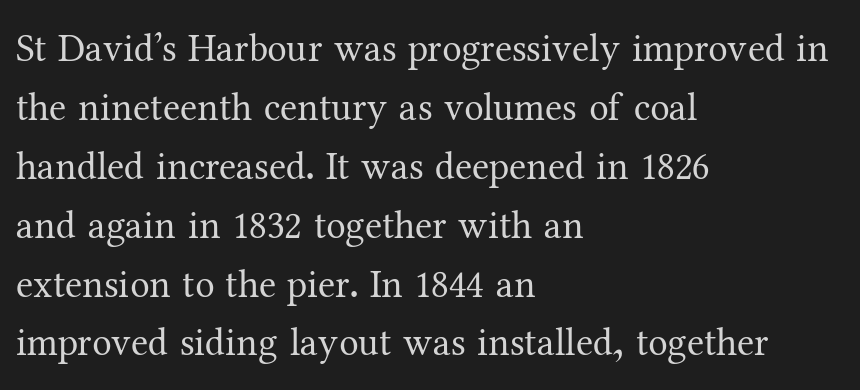
Q: Is the text bold? A: No.
Q: Is the text italic (slanted)? A: No, it is upright.
Q: Is the typeface a serif or a sans-serif typeface? A: Serif.
Q: Is the text underlined? A: No.
Q: How is the paragraph aligned? A: Left-aligned.
Q: Is the spacing between letters normal or unusually wide? A: Normal.
Q: Is the spacing between lines tight, normal or loose? A: Normal.
Q: Width (condensed, normal, or wide)? A: Normal.
Q: Stroke contrast? A: Medium.
Q: x-height? A: Medium.
Q: Monospaced? A: No.
